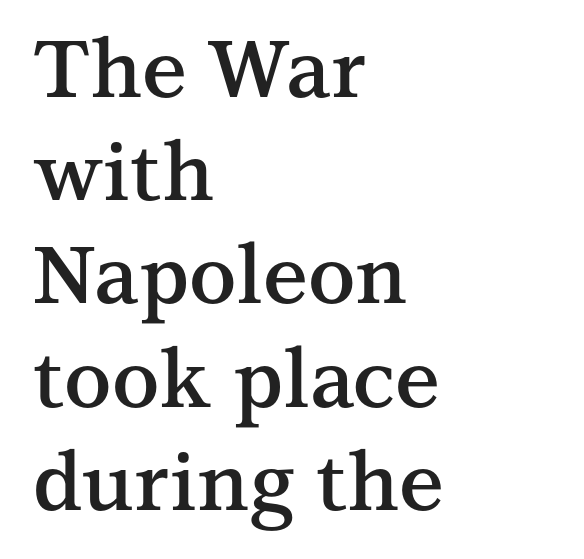
{"serif": "yes", "italic": "no", "bold": "semi", "weight": "semibold", "width": "normal", "stroke_contrast": "medium", "x_height": "medium", "monospaced": "no", "underline": "no", "align": "left", "line_spacing": "normal", "line_spacing_ratio": 1.29, "letter_spacing": "normal", "letter_spacing_em": 0.0, "glyph_px": 80}
